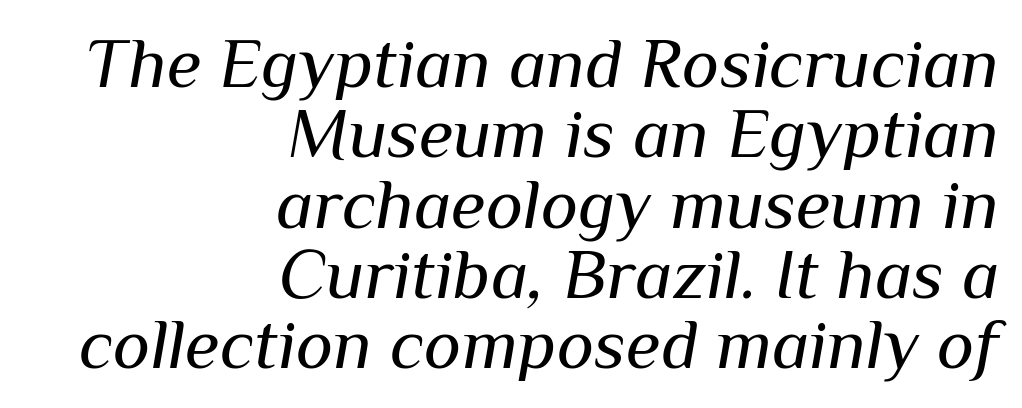
Think of a printed novel: that variable character pitch is what you see here. This rendering leaves character spacing at its baseline value. Casual observation: everything's shoved over to the right. Honestly, there is no underline to notice here at all. The space between consecutive lines is stingy.
